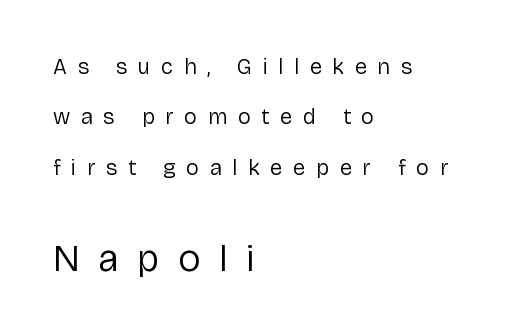
{"serif": "no", "italic": "no", "bold": "no", "weight": "regular", "width": "normal", "stroke_contrast": "low", "x_height": "medium", "monospaced": "no", "underline": "no", "align": "left", "line_spacing": "loose", "line_spacing_ratio": 2.29, "letter_spacing": "wide", "letter_spacing_em": 0.49, "larger_block": "second", "size_ratio": 1.73, "glyph_px": 38}
